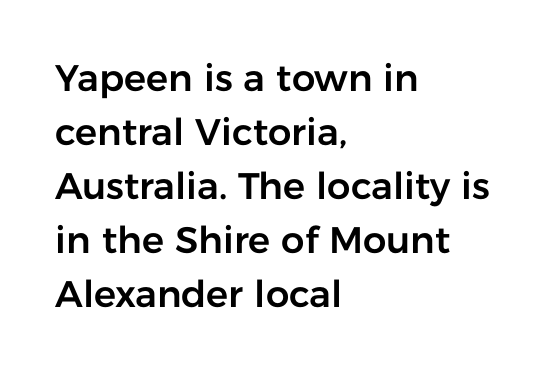
{"serif": "no", "italic": "no", "width": "normal", "stroke_contrast": "low", "x_height": "medium", "monospaced": "no", "underline": "no", "align": "left", "line_spacing": "normal", "line_spacing_ratio": 1.46, "letter_spacing": "normal", "letter_spacing_em": 0.0, "glyph_px": 37}
